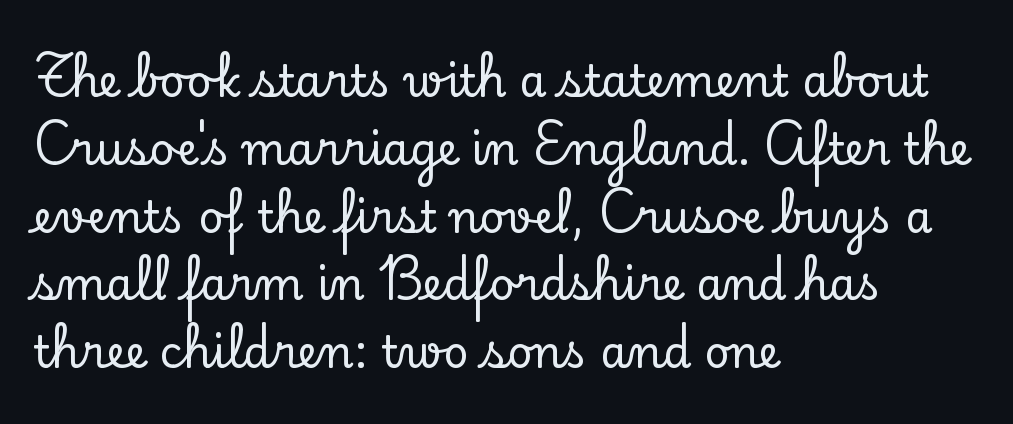
{"serif": "yes", "italic": "no", "width": "normal", "stroke_contrast": "low", "x_height": "small", "monospaced": "no", "underline": "no", "align": "left", "line_spacing": "normal", "line_spacing_ratio": 1.54, "letter_spacing": "normal", "letter_spacing_em": 0.0, "glyph_px": 44}
